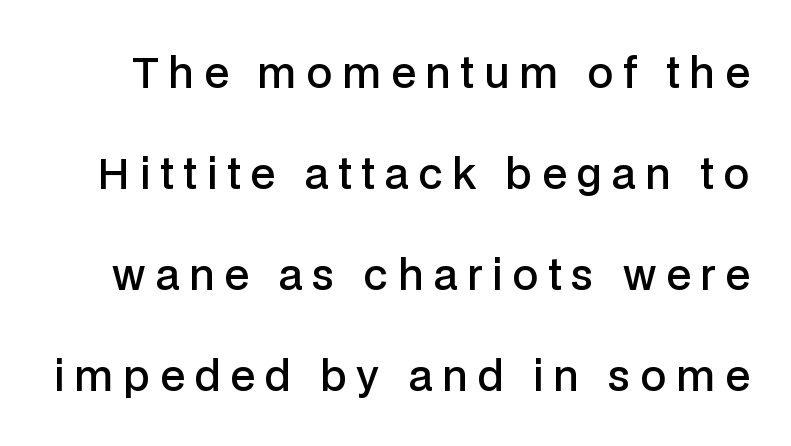
The image shows 41 px semibold sans-serif type, upright; set loose line spacing (2.46x), unusually wide letter spacing (+0.24 em), not underlined; low stroke contrast and a medium x-height.
